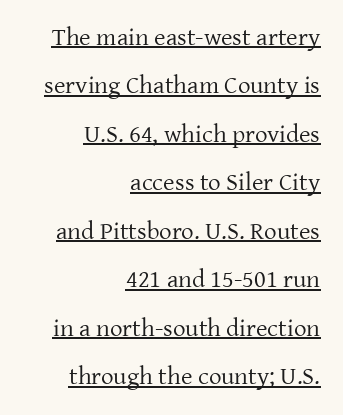
{"italic": "no", "bold": "no", "underline": "yes", "align": "right", "line_spacing": "loose", "line_spacing_ratio": 1.94, "letter_spacing": "normal", "letter_spacing_em": 0.0, "glyph_px": 25}
